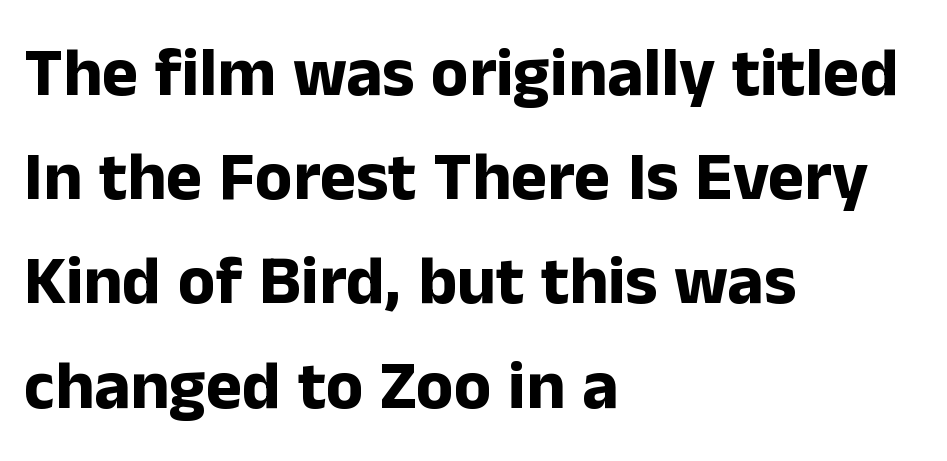
Are there feet on the stems? There aren't — it's a sans. No extra tracking has been applied to these lines. Do the characters align in a grid? No, the font is proportional. The paragraph has a hard left edge and a soft right edge. Beneath every word, the page is bare.
